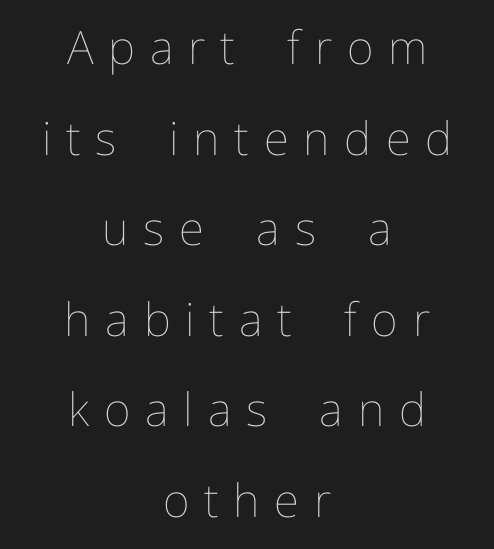
Q: Is the text bold? A: No.
Q: Is the text italic (slanted)? A: No, it is upright.
Q: Is the text underlined? A: No.
Q: How is the paragraph aligned? A: Centered.
Q: Is the spacing between letters normal or unusually wide? A: Unusually wide.
Q: Is the spacing between lines tight, normal or loose? A: Loose.
Q: Width (condensed, normal, or wide)? A: Normal.
Q: Stroke contrast? A: Low.
Q: x-height? A: Medium.
Q: Monospaced? A: No.
